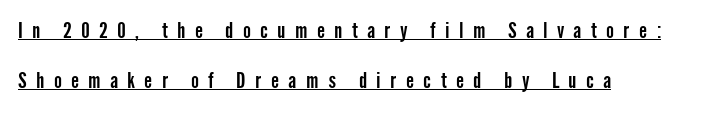
{"italic": "no", "underline": "yes", "align": "left", "line_spacing": "loose", "line_spacing_ratio": 2.4, "letter_spacing": "wide", "letter_spacing_em": 0.45, "glyph_px": 21}
